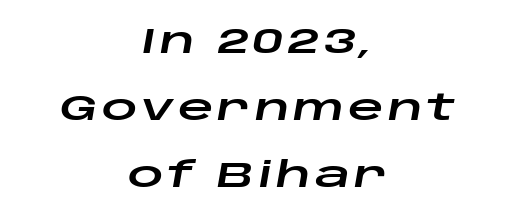
{"italic": "yes", "lean": "right", "slant_degrees": 10, "width": "wide", "stroke_contrast": "low", "x_height": "large", "monospaced": "no", "underline": "no", "align": "center", "line_spacing": "loose", "line_spacing_ratio": 1.91, "glyph_px": 35}
